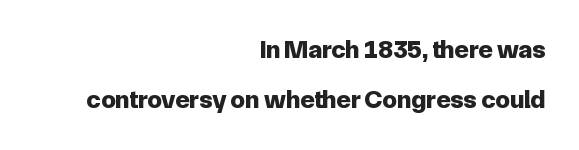
Q: Is the text bold? A: Yes.
Q: Is the text italic (slanted)? A: No, it is upright.
Q: Is the text underlined? A: No.
Q: How is the paragraph aligned? A: Right-aligned.
Q: Is the spacing between letters normal or unusually wide? A: Normal.
Q: Is the spacing between lines tight, normal or loose? A: Loose.
